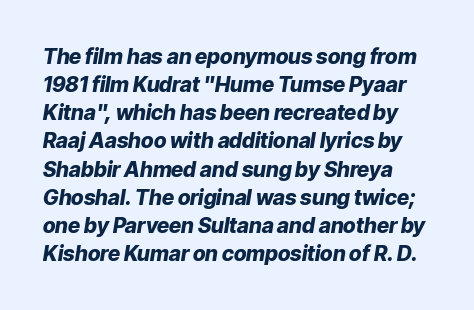
{"italic": "yes", "lean": "right", "slant_degrees": 9, "bold": "yes", "underline": "no", "line_spacing": "normal", "line_spacing_ratio": 1.34, "letter_spacing": "normal", "letter_spacing_em": 0.0, "glyph_px": 21}
